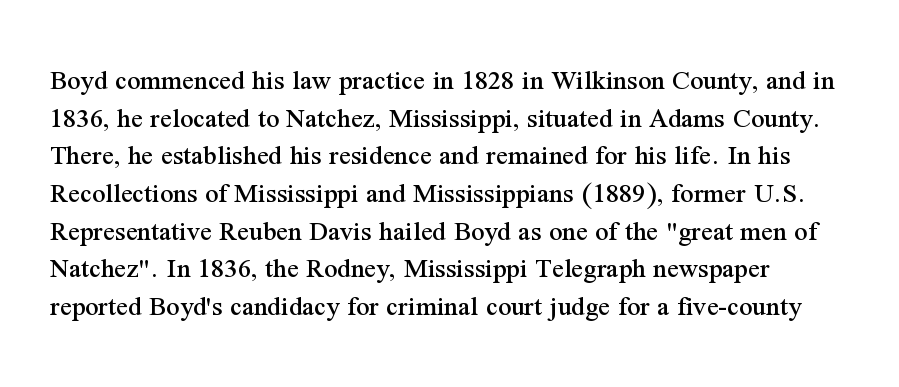
The image shows 29 px serif type, upright; set normal line spacing (1.3x), normal letter spacing, not underlined; medium stroke contrast and a medium x-height.
